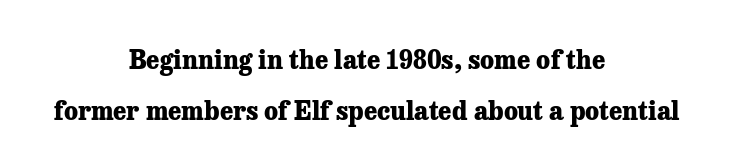
Loosely led — the rows are spread out. The typography opts for an upright posture over an oblique one. The strokes are fattened all the way to bold. The zone under the glyphs is completely vacant. The rendering positions every line midway between the sides. Glyph-to-glyph distance matches everyday printed text.
